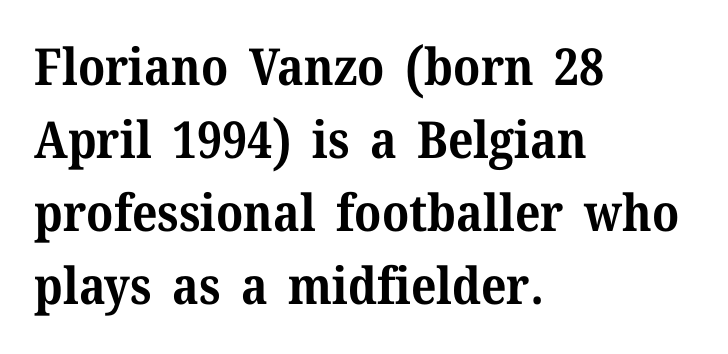
Q: Is the text bold? A: Yes.
Q: Is the text italic (slanted)? A: No, it is upright.
Q: Is the typeface a serif or a sans-serif typeface? A: Serif.
Q: Is the text underlined? A: No.
Q: How is the paragraph aligned? A: Left-aligned.
Q: Is the spacing between letters normal or unusually wide? A: Normal.
Q: Is the spacing between lines tight, normal or loose? A: Normal.
Q: Width (condensed, normal, or wide)? A: Normal.
Q: Stroke contrast? A: Medium.
Q: x-height? A: Medium.
Q: Monospaced? A: No.
